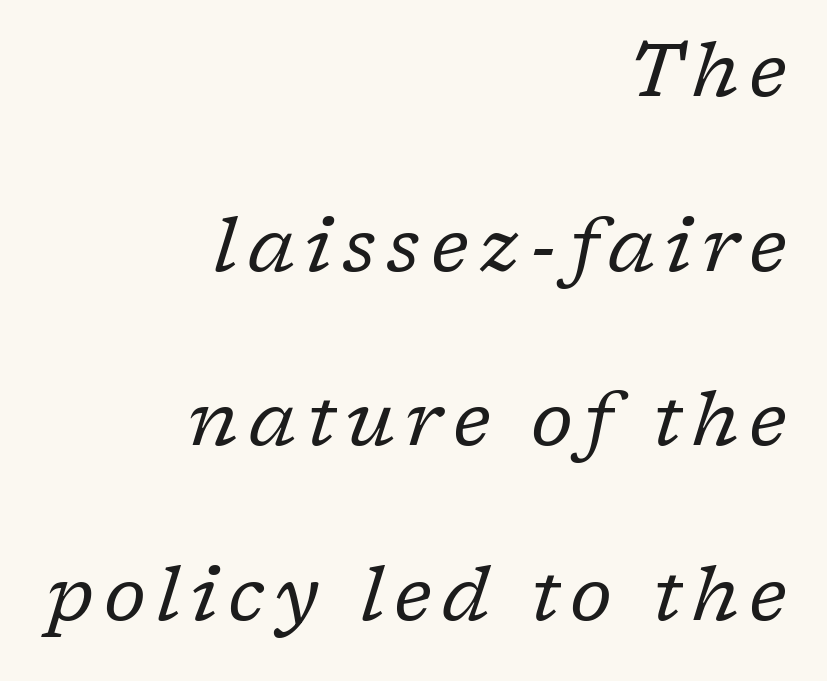
Q: Is the text bold? A: No.
Q: Is the text italic (slanted)? A: Yes, it leans right by about 17 degrees.
Q: Is the typeface a serif or a sans-serif typeface? A: Serif.
Q: Is the text underlined? A: No.
Q: How is the paragraph aligned? A: Right-aligned.
Q: Is the spacing between lines tight, normal or loose? A: Loose.
Q: Width (condensed, normal, or wide)? A: Normal.
Q: Stroke contrast? A: Low.
Q: x-height? A: Medium.
Q: Monospaced? A: No.
